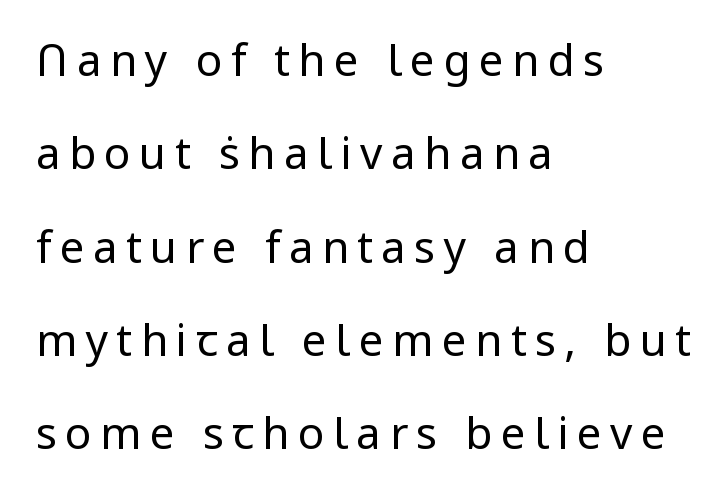
The image shows 44 px regular-weight sans-serif type, upright; set left-aligned, loose line spacing (2.12x), not underlined; low stroke contrast and a medium x-height.
